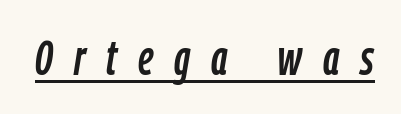
Character widths vary here, with narrow letters taking less room than wide ones. The letters are spread apart with noticeably loose tracking. It's the slanting kind of type. Notice how a bar underscores the lettering throughout.
